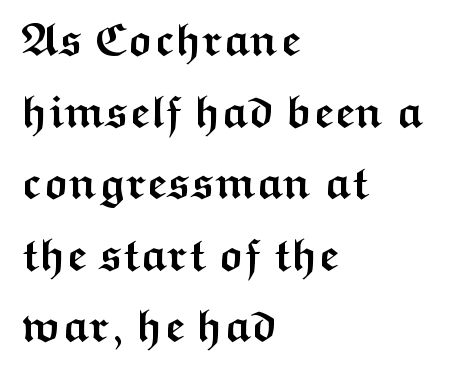
Q: Is the text bold? A: Yes.
Q: Is the text italic (slanted)? A: No, it is upright.
Q: Is the typeface a serif or a sans-serif typeface? A: Sans-serif.
Q: Is the text underlined? A: No.
Q: How is the paragraph aligned? A: Left-aligned.
Q: Is the spacing between letters normal or unusually wide? A: Normal.
Q: Is the spacing between lines tight, normal or loose? A: Normal.
Q: Width (condensed, normal, or wide)? A: Wide.
Q: Stroke contrast? A: Medium.
Q: x-height? A: Medium.
Q: Monospaced? A: No.
